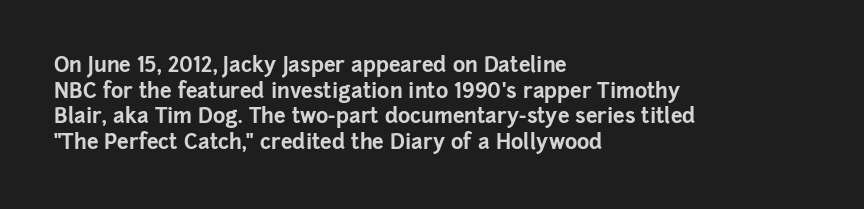
{"italic": "no", "bold": "yes", "underline": "no", "align": "left", "line_spacing_ratio": 1.22, "letter_spacing": "normal", "letter_spacing_em": 0.0, "glyph_px": 21}
